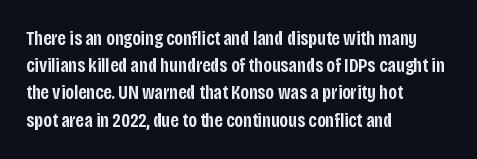
{"italic": "no", "bold": "semi", "underline": "no", "align": "left", "line_spacing": "normal", "line_spacing_ratio": 1.36, "letter_spacing": "normal", "letter_spacing_em": 0.0, "glyph_px": 20}
